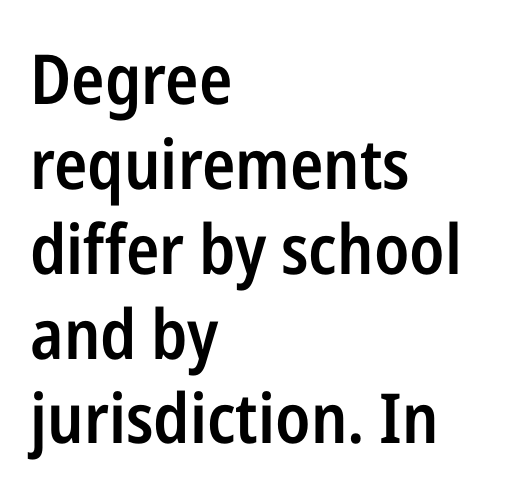
{"serif": "no", "italic": "no", "bold": "semi", "weight": "semibold", "width": "condensed", "stroke_contrast": "low", "x_height": "medium", "monospaced": "no", "underline": "no", "align": "left", "line_spacing_ratio": 1.23, "letter_spacing": "normal", "letter_spacing_em": 0.0, "glyph_px": 69}
